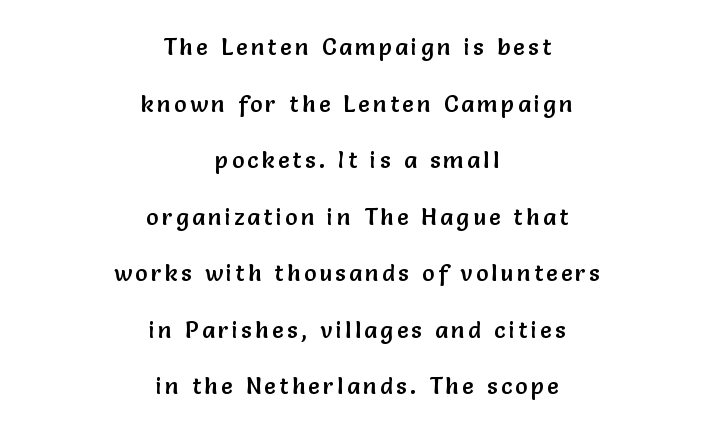
The image shows 23 px text type, upright; set centered, loose line spacing (2.46x), not underlined.
